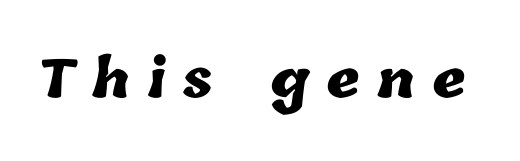
Is this a fixed-width face? No — the glyphs have proportional, varying widths. Strong, thick strokes mark this as bold type. A clean baseline with only descenders dipping below it. There is plenty of visible air inserted between adjacent glyphs.
